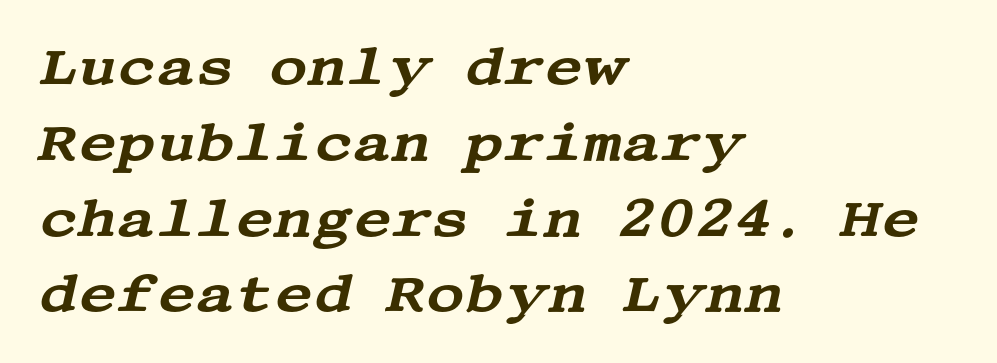
The image shows 53 px wide serif type, italic (leaning right); set left-aligned, normal line spacing (1.43x), normal letter spacing, not underlined; medium stroke contrast and a large x-height.
